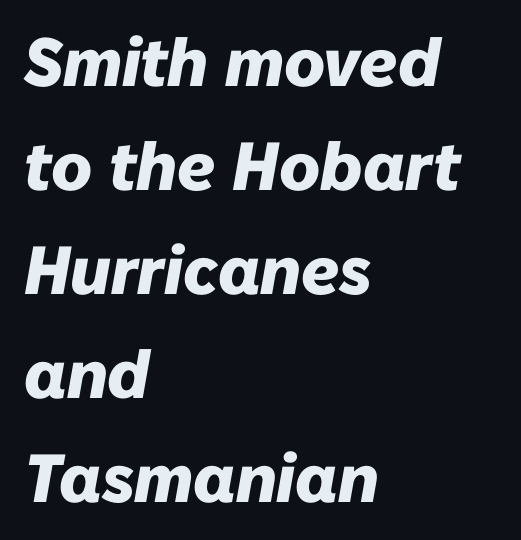
The image shows 68 px heavy type, italic (leaning right); set left-aligned, normal line spacing (1.53x), normal letter spacing, not underlined; low stroke contrast and a medium x-height.
